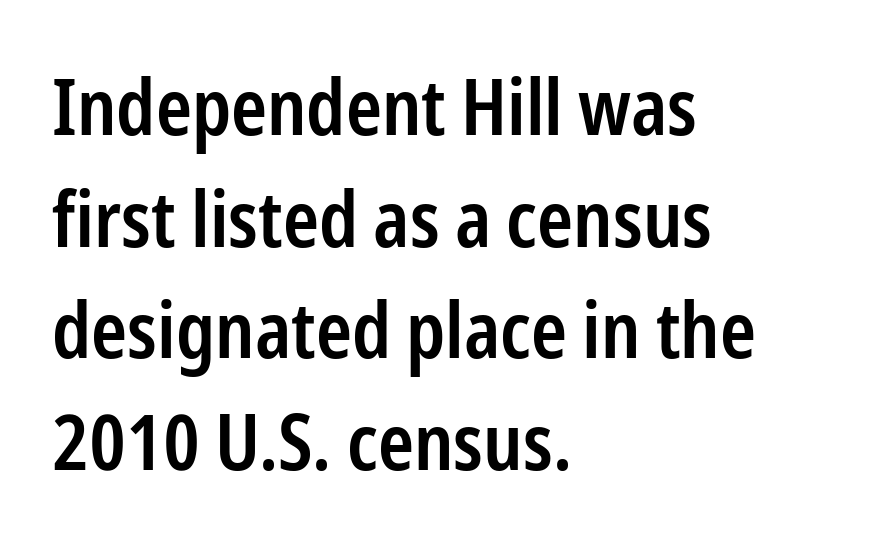
Each row of text sits above clean, open space. Vertical spacing — default. Students, this is semibold: more ink than regular, less than bold. Every row of glyphs begins at an identical x-position on the left. Here the designer chose a conventional face with non-uniform glyph widths. Look at the bottom of the vertical strokes: they stop flat, with no serifs.
